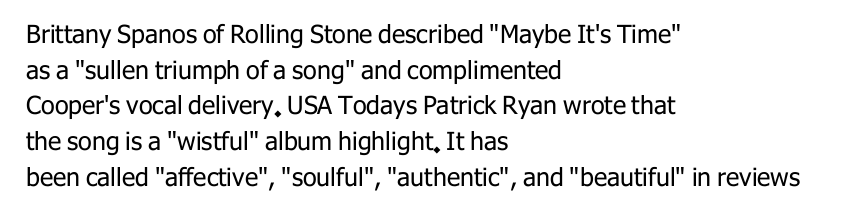
{"italic": "no", "bold": "no", "underline": "no", "align": "left", "line_spacing": "normal", "line_spacing_ratio": 1.43, "letter_spacing": "normal", "letter_spacing_em": 0.0, "glyph_px": 25}
